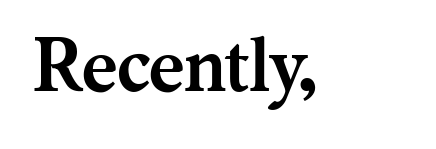
Q: Is the text bold? A: Yes.
Q: Is the text italic (slanted)? A: No, it is upright.
Q: Is the typeface a serif or a sans-serif typeface? A: Serif.
Q: Is the text underlined? A: No.
Q: Is the spacing between letters normal or unusually wide? A: Normal.
Q: Width (condensed, normal, or wide)? A: Normal.
Q: Stroke contrast? A: Medium.
Q: x-height? A: Medium.
Q: Monospaced? A: No.
